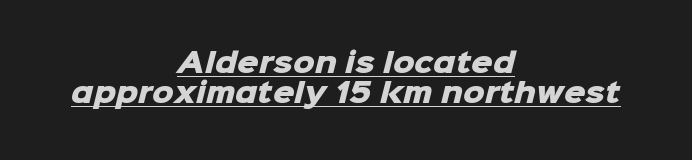
The image shows 27 px bold type; set centered, tight line spacing (1.11x), normal letter spacing, underlined.
